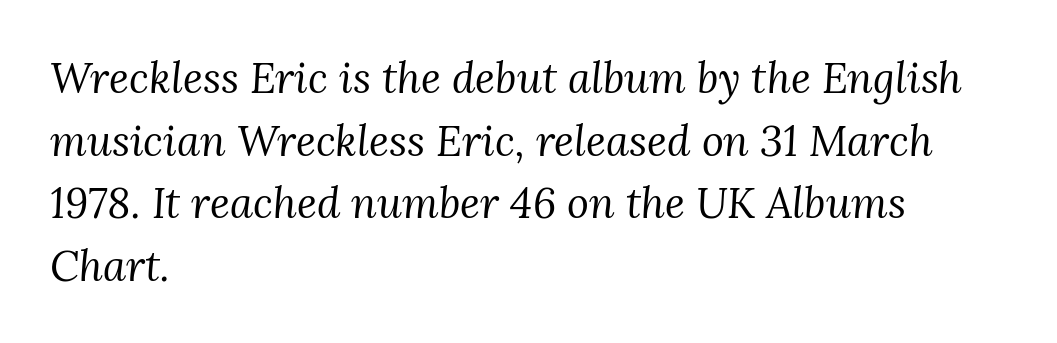
What kind of face is this? One with serifs. Students, observe: this is what conventionally led text looks like. Check the space under the baseline: it is left empty. Note the varied advance widths — an 'i' is clearly narrower than an 'm'.
